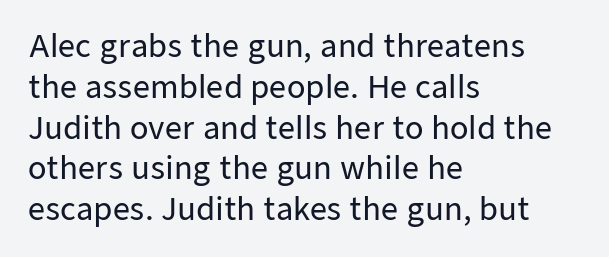
The image shows 30 px sans-serif type, upright; set left-aligned, normal line spacing (1.36x), normal letter spacing, not underlined; low stroke contrast and a medium x-height.
